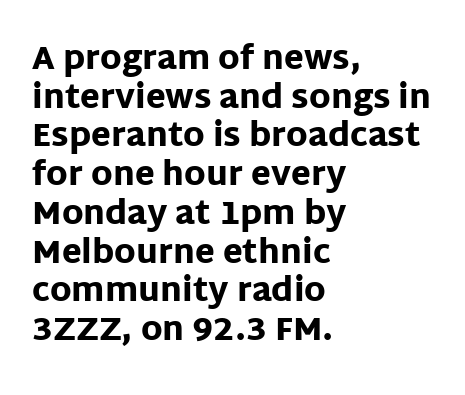
Q: Is the text bold? A: Yes.
Q: Is the text italic (slanted)? A: No, it is upright.
Q: Is the typeface a serif or a sans-serif typeface? A: Sans-serif.
Q: Is the text underlined? A: No.
Q: How is the paragraph aligned? A: Left-aligned.
Q: Is the spacing between letters normal or unusually wide? A: Normal.
Q: Width (condensed, normal, or wide)? A: Normal.
Q: Stroke contrast? A: Low.
Q: x-height? A: Large.
Q: Monospaced? A: No.
